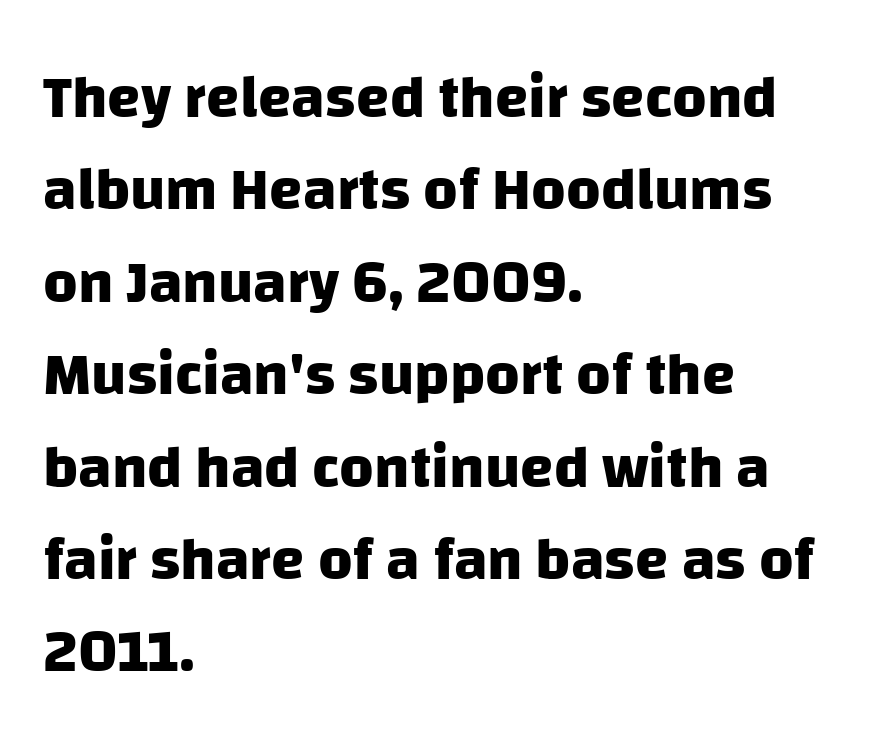
Q: Is the text bold? A: Yes.
Q: Is the typeface a serif or a sans-serif typeface? A: Sans-serif.
Q: Is the text underlined? A: No.
Q: How is the paragraph aligned? A: Left-aligned.
Q: Is the spacing between letters normal or unusually wide? A: Normal.
Q: Is the spacing between lines tight, normal or loose? A: Normal.
Q: Width (condensed, normal, or wide)? A: Normal.
Q: Stroke contrast? A: Low.
Q: x-height? A: Large.
Q: Monospaced? A: No.
